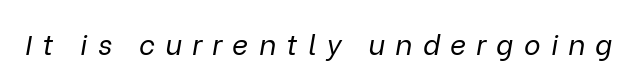
The image shows 28 px regular-weight type, italic (leaning right); set unusually wide letter spacing (+0.37 em), not underlined; low stroke contrast and a medium x-height.
